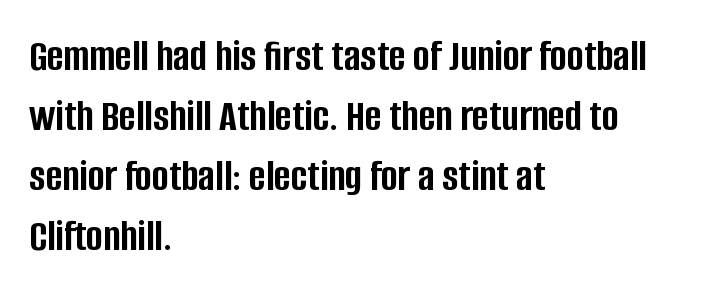
Q: Is the text bold? A: Yes.
Q: Is the text italic (slanted)? A: No, it is upright.
Q: Is the typeface a serif or a sans-serif typeface? A: Sans-serif.
Q: Is the text underlined? A: No.
Q: How is the paragraph aligned? A: Left-aligned.
Q: Is the spacing between letters normal or unusually wide? A: Normal.
Q: Is the spacing between lines tight, normal or loose? A: Normal.
Q: Width (condensed, normal, or wide)? A: Condensed.
Q: Stroke contrast? A: Low.
Q: x-height? A: Large.
Q: Monospaced? A: No.
